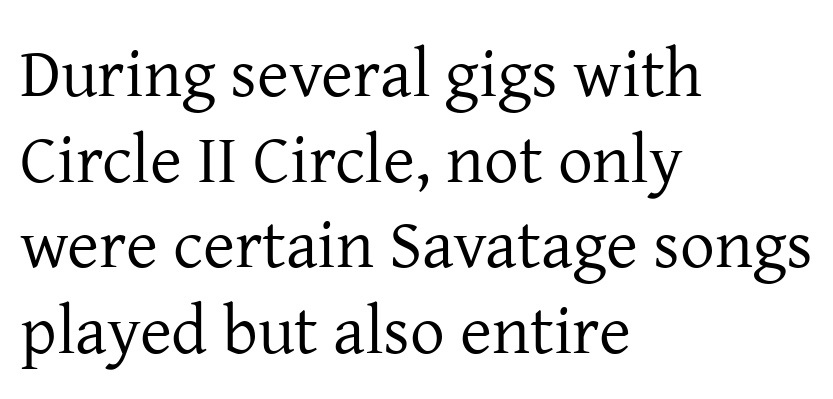
Each letter keeps its own natural width here, so spacing adapts to shape. Rendered with straight, roman letterforms. In terms of letterform style, serifs are clearly present. The space directly below the letters is spotless. No chunkiness to these letters — they're not bold. Each word holds together tightly as a unit, with standard inter-letter gaps.
